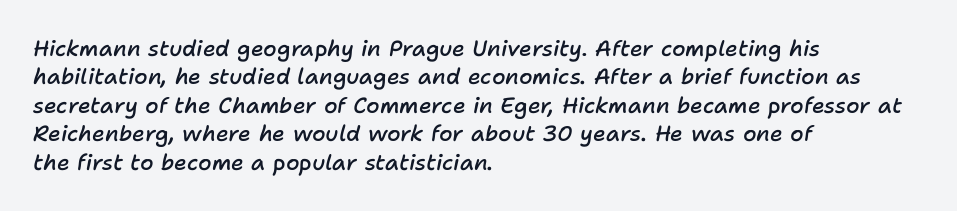
Q: Is the text bold? A: Semi-bold.
Q: Is the text italic (slanted)? A: Yes, it leans right by about 11 degrees.
Q: Is the text underlined? A: No.
Q: How is the paragraph aligned? A: Left-aligned.
Q: Is the spacing between letters normal or unusually wide? A: Normal.
Q: Is the spacing between lines tight, normal or loose? A: Normal.
